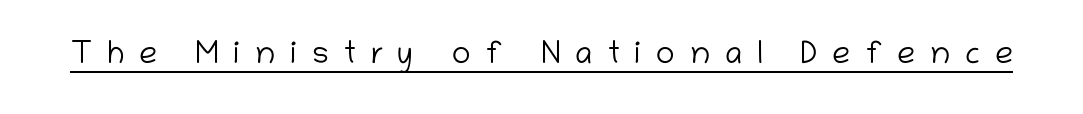
Q: Is the text bold? A: No.
Q: Is the text italic (slanted)? A: No, it is upright.
Q: Is the typeface a serif or a sans-serif typeface? A: Sans-serif.
Q: Is the text underlined? A: Yes.
Q: Is the spacing between letters normal or unusually wide? A: Unusually wide.
Q: Width (condensed, normal, or wide)? A: Normal.
Q: Stroke contrast? A: Low.
Q: x-height? A: Medium.
Q: Monospaced? A: No.
